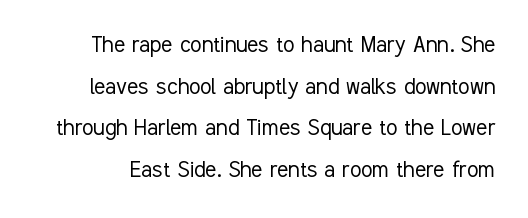
{"italic": "no", "bold": "no", "underline": "no", "line_spacing": "normal", "line_spacing_ratio": 1.6, "letter_spacing": "normal", "letter_spacing_em": 0.0, "glyph_px": 26}
